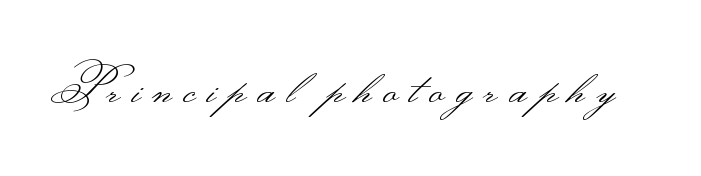
The image shows 48 px light, wide sans-serif type; set unusually wide letter spacing (+0.24 em), not underlined; medium stroke contrast.
